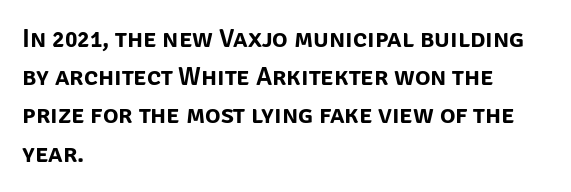
Glance below the letters and you will spot only blank space. Interline gaps are of average width in this sample. The type sits square on the baseline with zero lean. The text block is weighted toward the left margin, trailing off unevenly rightward. These lines keep a tight, regular rhythm from letter to letter.
